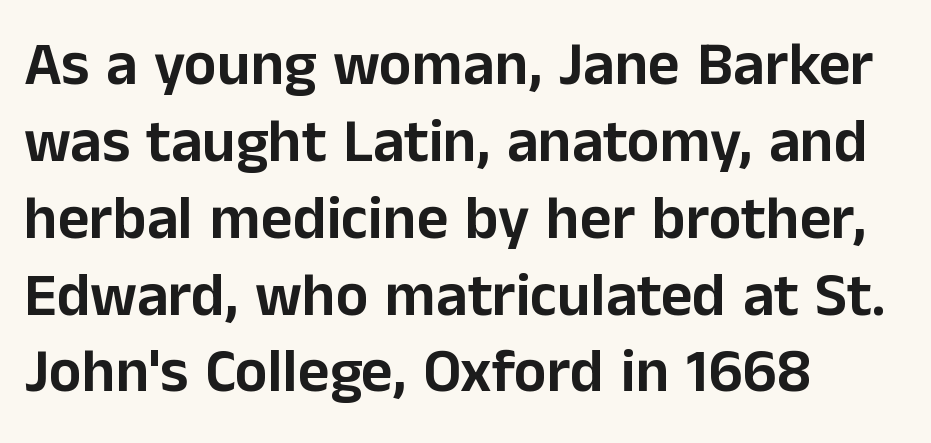
The image shows 61 px sans-serif type, upright; set left-aligned, normal line spacing (1.26x), normal letter spacing, not underlined; low stroke contrast and a medium x-height.
